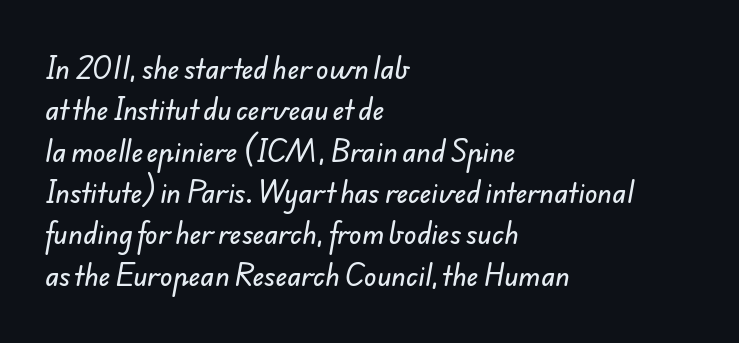
{"underline": "no", "align": "left", "line_spacing": "normal", "line_spacing_ratio": 1.59, "letter_spacing": "normal", "letter_spacing_em": 0.0, "glyph_px": 26}
